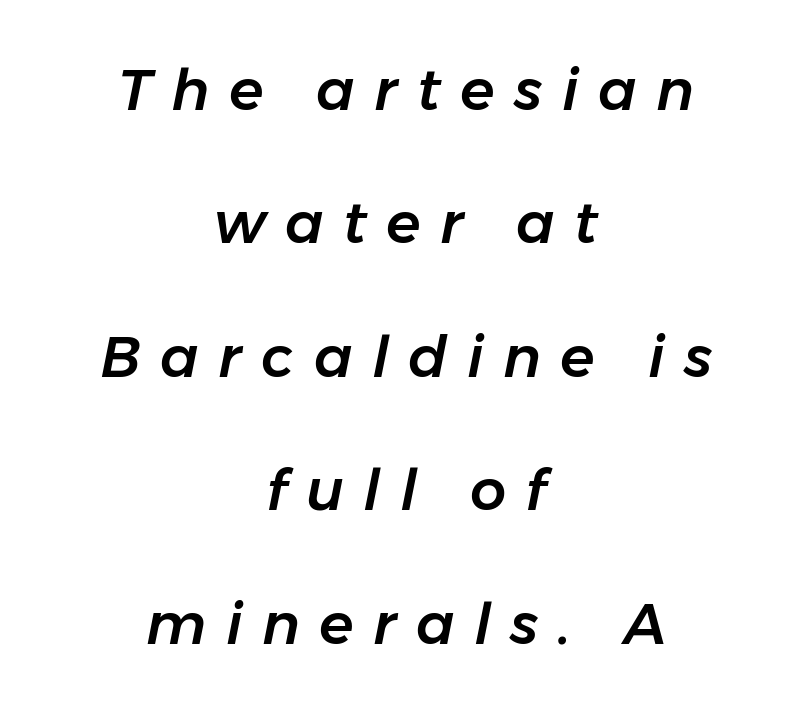
Notice how the stems are inclined rather than vertical — that's the hallmark of italics. You could not count columns in this text — the font is proportionally spaced. A typesetter would call this heavily tracked-out type. Descenders are the only things crossing below the line. Loosely led — the rows are spread out. Short and long lines alike share a common midpoint.
